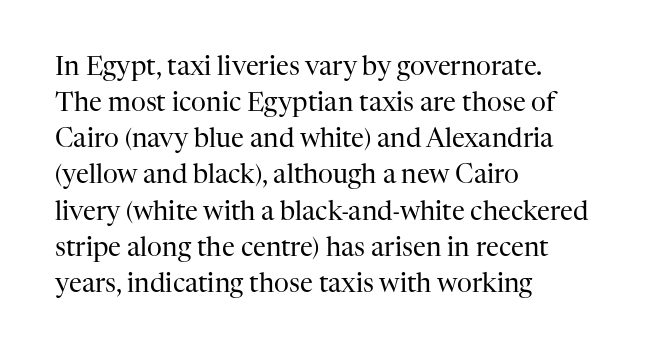
Teacher's note: observe the even left margin — that is flush-left alignment. Students, note that the glyphs here touch the page at normal intervals. Do the letters lean? They stand straight. Descenders hang freely into open space. Stem width sits at or under what a default text font uses.
